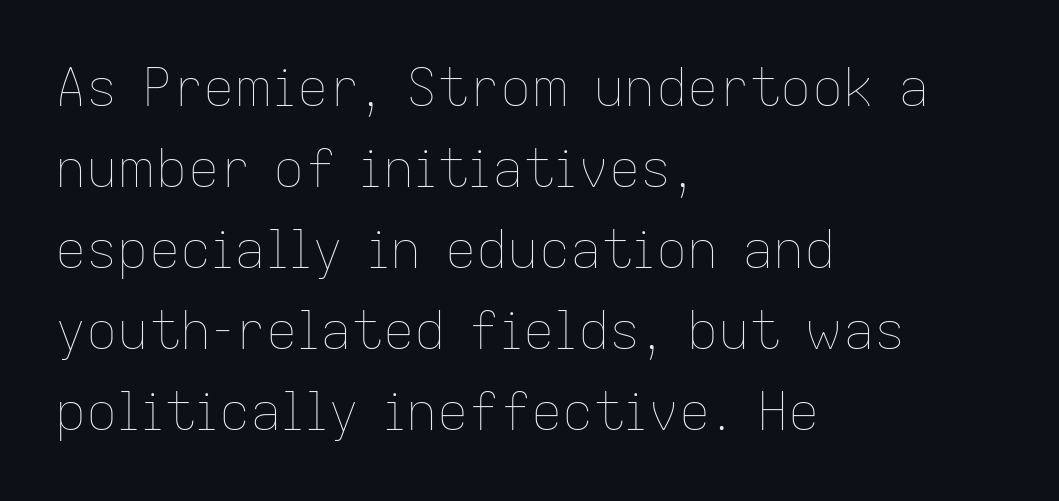
Q: Is the text bold? A: No.
Q: Is the text italic (slanted)? A: No, it is upright.
Q: Is the text underlined? A: No.
Q: How is the paragraph aligned? A: Left-aligned.
Q: Is the spacing between letters normal or unusually wide? A: Normal.
Q: Is the spacing between lines tight, normal or loose? A: Normal.
Q: Width (condensed, normal, or wide)? A: Normal.
Q: Stroke contrast? A: Low.
Q: x-height? A: Medium.
Q: Monospaced? A: No.
